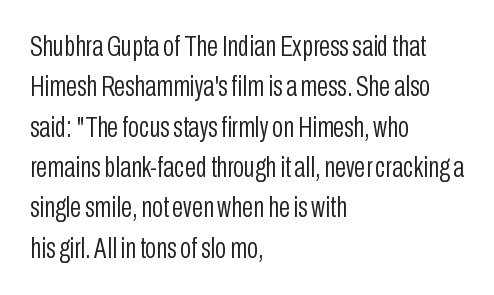
Q: Is the text bold? A: No.
Q: Is the text italic (slanted)? A: No, it is upright.
Q: Is the typeface a serif or a sans-serif typeface? A: Sans-serif.
Q: Is the text underlined? A: No.
Q: How is the paragraph aligned? A: Left-aligned.
Q: Is the spacing between letters normal or unusually wide? A: Normal.
Q: Is the spacing between lines tight, normal or loose? A: Normal.
Q: Width (condensed, normal, or wide)? A: Condensed.
Q: Stroke contrast? A: Low.
Q: x-height? A: Medium.
Q: Monospaced? A: No.
